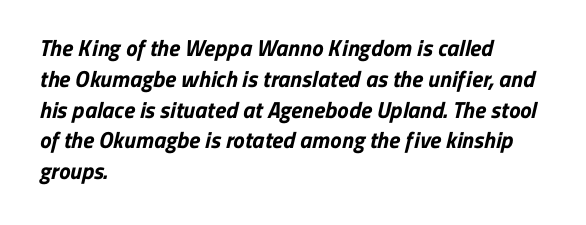
{"bold": "yes", "underline": "no", "align": "left", "line_spacing": "normal", "line_spacing_ratio": 1.34, "letter_spacing": "normal", "letter_spacing_em": 0.0, "glyph_px": 23}
